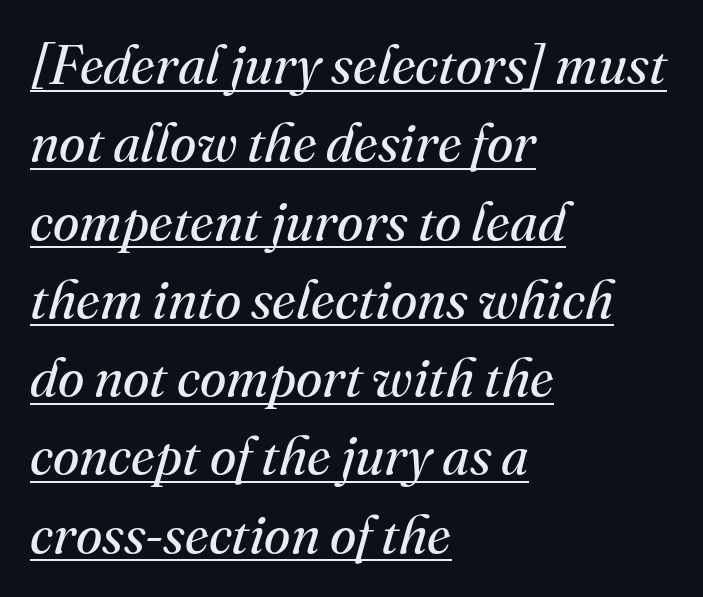
The image shows 54 px regular-weight serif type, italic (leaning right); set left-aligned, normal line spacing (1.45x), normal letter spacing, underlined; medium stroke contrast and a small x-height.
